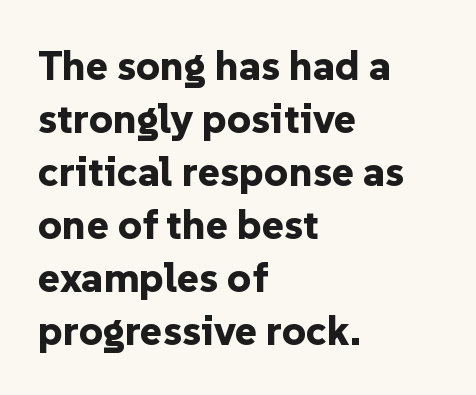
The image shows 42 px bold sans-serif type, upright; set left-aligned, normal line spacing (1.26x), normal letter spacing, not underlined; low stroke contrast and a medium x-height.
